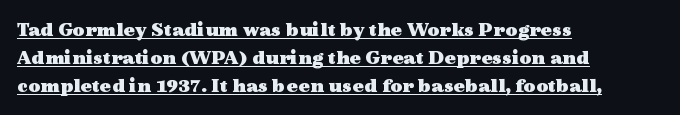
Which margin do the lines hug? The left one — the right edge is uneven. Style check: upright. I'd describe the lettering as bold — thick and assertive. The leading is moderate, giving the passage an even texture.
